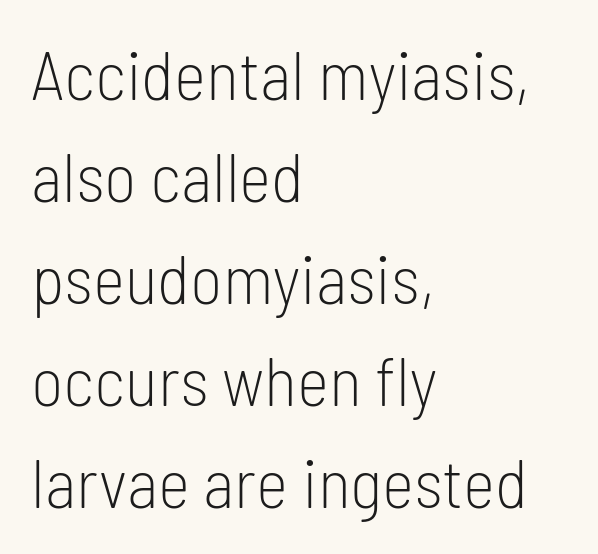
The horizontal fit of the characters is conventional and even. The setting favours the left margin, as ordinary paragraphs usually do. The letters advance in unequal steps, a hallmark of proportional type. The lettering stays uniformly vertical, giving the passage a roman look.
